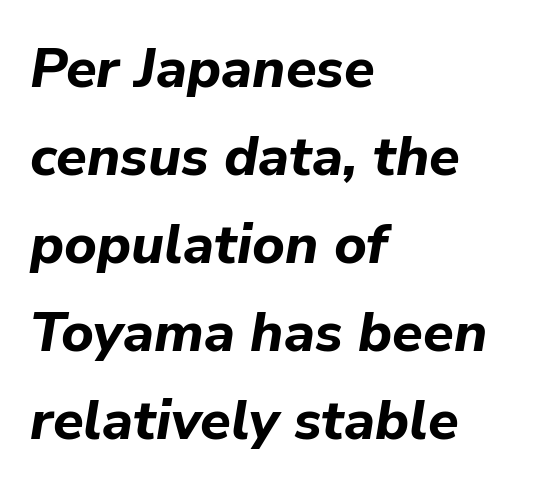
Decoration check: the copy has no underline. Tracking value appears to be zero — textbook default spacing. You could not count columns in this text — the font is proportionally spaced. The leading is moderate, giving the passage an even texture. Slanted lettering throughout.
